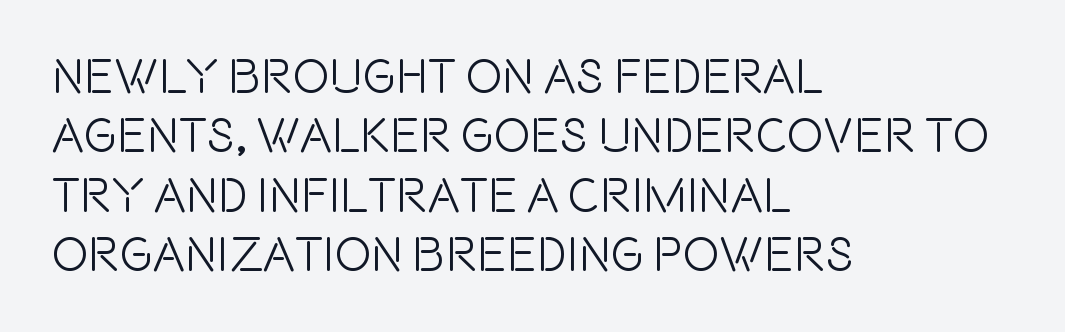
Q: Is the text italic (slanted)? A: No, it is upright.
Q: Is the typeface a serif or a sans-serif typeface? A: Sans-serif.
Q: Is the text underlined? A: No.
Q: How is the paragraph aligned? A: Left-aligned.
Q: Is the spacing between letters normal or unusually wide? A: Normal.
Q: Width (condensed, normal, or wide)? A: Condensed.
Q: x-height? A: Large.
Q: Monospaced? A: No.
